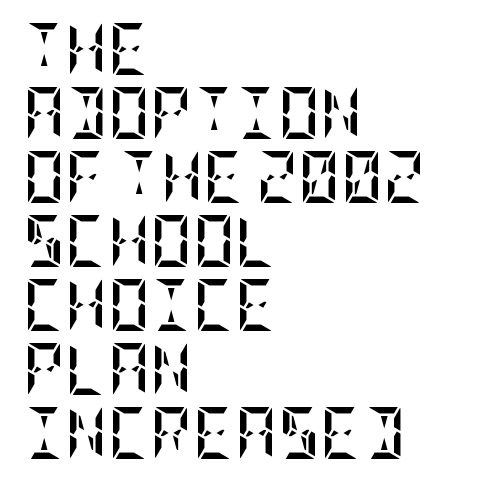
Q: Is the text bold? A: Yes.
Q: Is the text italic (slanted)? A: No, it is upright.
Q: Is the text underlined? A: No.
Q: How is the paragraph aligned? A: Left-aligned.
Q: Is the spacing between letters normal or unusually wide? A: Normal.
Q: Width (condensed, normal, or wide)? A: Condensed.
Q: Stroke contrast? A: Low.
Q: x-height? A: Large.
